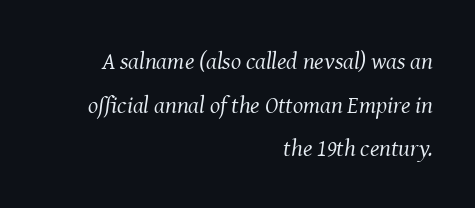
Horizontally, the lines are justified to the trailing edge only. The space directly below the letters is spotless. The characters are drawn with everyday or finer stroke widths. Does the lettering tilt? It does — this is italic. Tracking here is standard; glyphs follow each other at the usual distance.
